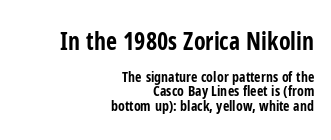
{"italic": "no", "bold": "yes", "underline": "no", "align": "right", "line_spacing": "tight", "line_spacing_ratio": 1.06, "letter_spacing": "normal", "letter_spacing_em": 0.0, "larger_block": "first", "size_ratio": 1.71, "glyph_px": 24}
